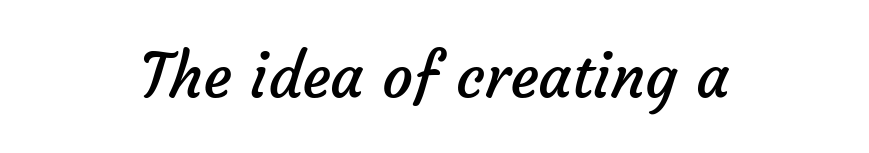
The setting favours the middle, as headings and verse often do. Character widths vary here, with narrow letters taking less room than wide ones. This rendering employs a face without finishing strokes, i.e., a sans-serif. Here the glyphs are tracked normally, forming tight word shapes. Clear beneath every line of the passage. The letters look calm and open, with moderate or lighter stems.
